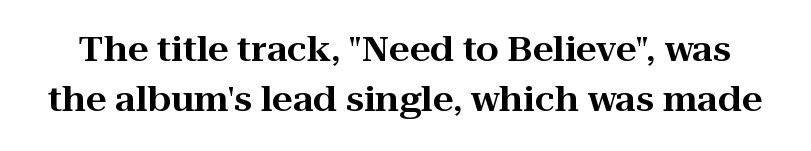
Q: Is the text italic (slanted)? A: No, it is upright.
Q: Is the typeface a serif or a sans-serif typeface? A: Serif.
Q: Is the text underlined? A: No.
Q: Is the spacing between letters normal or unusually wide? A: Normal.
Q: Is the spacing between lines tight, normal or loose? A: Normal.
Q: Width (condensed, normal, or wide)? A: Wide.
Q: Stroke contrast? A: High.
Q: x-height? A: Medium.
Q: Monospaced? A: No.
